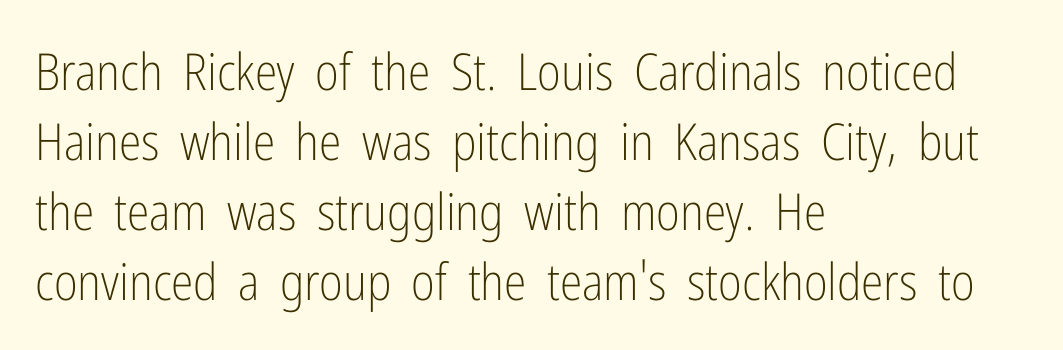
The image shows 51 px light, condensed sans-serif type, upright; set left-aligned, normal line spacing (1.37x), normal letter spacing, not underlined; low stroke contrast and a medium x-height.
